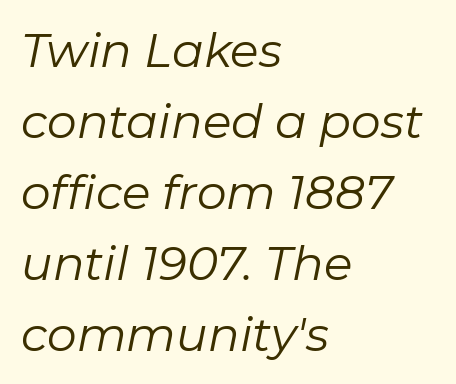
Bare-footed words on every line. The typeface has the unassuming heft of standard copy or less. Reading down the column, the eye jumps a familiar distance to each next line. Here the glyphs are tracked normally, forming tight word shapes.
